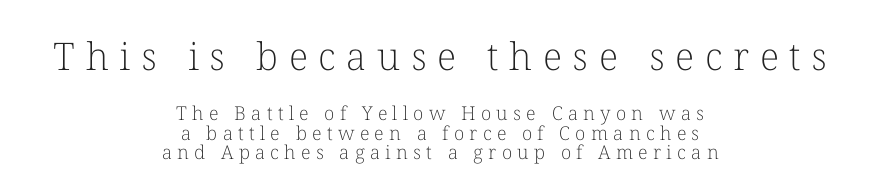
{"serif": "yes", "italic": "no", "bold": "no", "weight": "light", "width": "normal", "stroke_contrast": "low", "x_height": "medium", "monospaced": "no", "underline": "no", "align": "center", "line_spacing": "tight", "line_spacing_ratio": 1.04, "letter_spacing": "wide", "letter_spacing_em": 0.28, "larger_block": "first", "size_ratio": 2.0, "glyph_px": 38}
